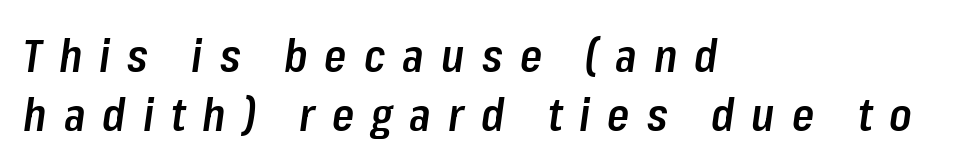
Q: Is the text bold? A: Semi-bold.
Q: Is the text italic (slanted)? A: Yes, it leans right by about 8 degrees.
Q: Is the text underlined? A: No.
Q: How is the paragraph aligned? A: Left-aligned.
Q: Is the spacing between letters normal or unusually wide? A: Unusually wide.
Q: Is the spacing between lines tight, normal or loose? A: Normal.
Q: Width (condensed, normal, or wide)? A: Condensed.
Q: Stroke contrast? A: Low.
Q: x-height? A: Medium.
Q: Monospaced? A: No.
